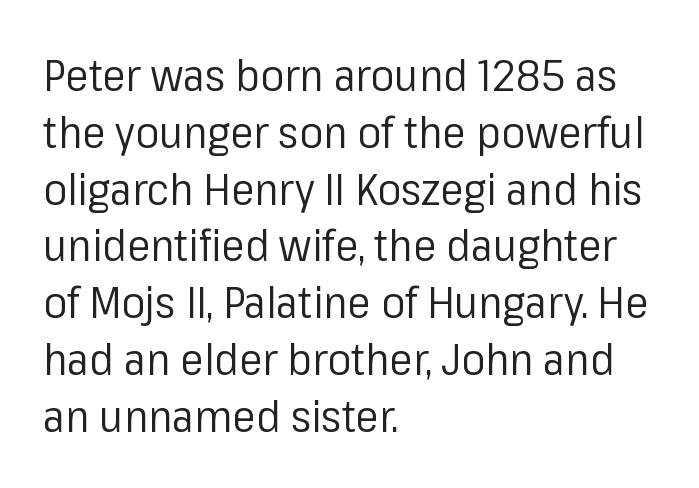
Q: Is the text bold? A: No.
Q: Is the text italic (slanted)? A: No, it is upright.
Q: Is the typeface a serif or a sans-serif typeface? A: Sans-serif.
Q: Is the text underlined? A: No.
Q: How is the paragraph aligned? A: Left-aligned.
Q: Is the spacing between letters normal or unusually wide? A: Normal.
Q: Is the spacing between lines tight, normal or loose? A: Normal.
Q: Width (condensed, normal, or wide)? A: Normal.
Q: Stroke contrast? A: Low.
Q: x-height? A: Medium.
Q: Monospaced? A: No.
